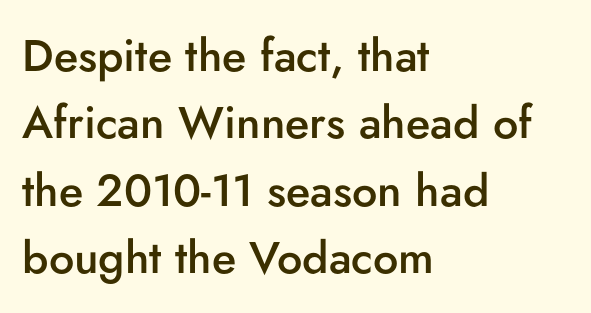
No word sits above an underline. Leading matches the norm, producing a regular column. Is this a sans? Yes — the strokes have no serifs. Honestly, the letter spacing is just normal — you wouldn't notice it.
